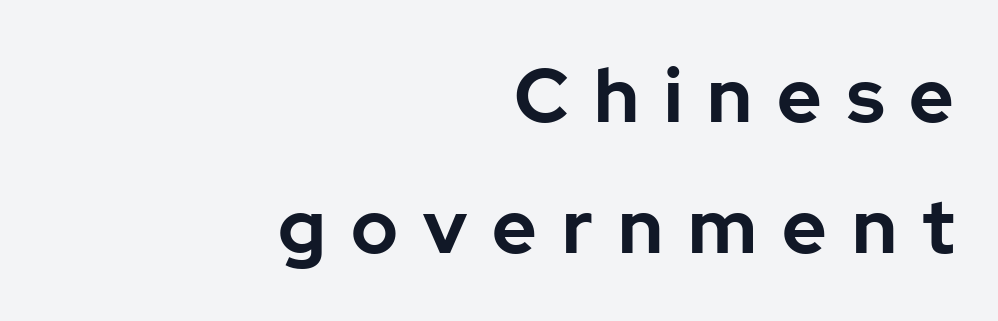
Q: Is the text bold? A: Yes.
Q: Is the text italic (slanted)? A: No, it is upright.
Q: Is the typeface a serif or a sans-serif typeface? A: Sans-serif.
Q: Is the text underlined? A: No.
Q: How is the paragraph aligned? A: Right-aligned.
Q: Is the spacing between letters normal or unusually wide? A: Unusually wide.
Q: Width (condensed, normal, or wide)? A: Normal.
Q: Stroke contrast? A: Low.
Q: x-height? A: Medium.
Q: Monospaced? A: No.
